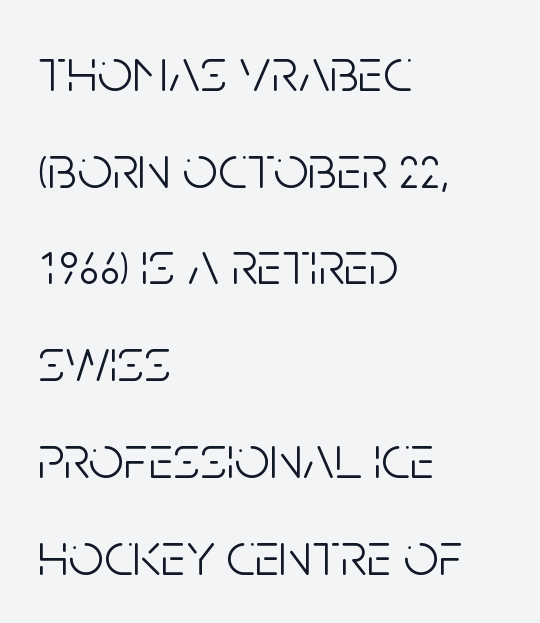
{"serif": "no", "italic": "no", "bold": "no", "weight": "light", "width": "condensed", "stroke_contrast": "low", "x_height": "large", "monospaced": "no", "underline": "no", "align": "left", "line_spacing": "normal", "line_spacing_ratio": 1.56, "letter_spacing": "normal", "letter_spacing_em": 0.0, "glyph_px": 62}
